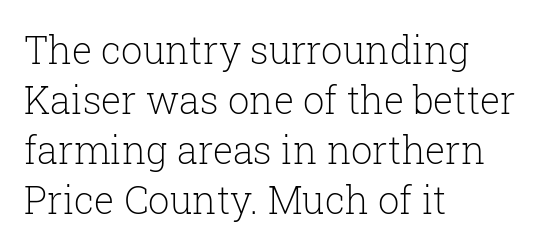
{"serif": "yes", "italic": "no", "bold": "no", "weight": "light", "width": "normal", "stroke_contrast": "low", "x_height": "medium", "monospaced": "no", "underline": "no", "align": "left", "line_spacing": "normal", "line_spacing_ratio": 1.32, "letter_spacing": "normal", "letter_spacing_em": 0.0, "glyph_px": 38}
